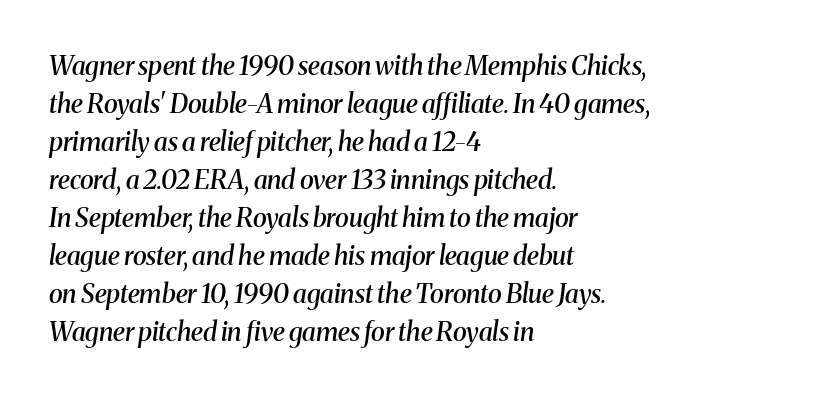
The image shows 26 px text type, italic (leaning right); set left-aligned, normal line spacing (1.46x), normal letter spacing, not underlined.
